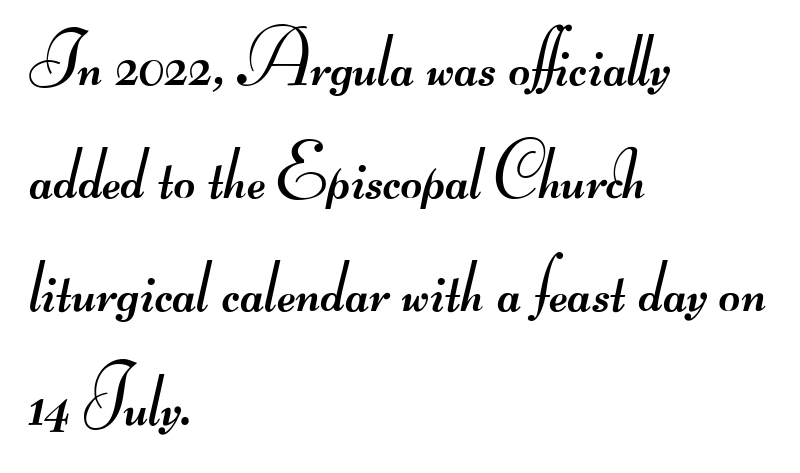
Q: Is the text bold? A: No.
Q: Is the typeface a serif or a sans-serif typeface? A: Sans-serif.
Q: Is the text underlined? A: No.
Q: How is the paragraph aligned? A: Left-aligned.
Q: Is the spacing between letters normal or unusually wide? A: Normal.
Q: Is the spacing between lines tight, normal or loose? A: Normal.
Q: Width (condensed, normal, or wide)? A: Wide.
Q: Stroke contrast? A: Medium.
Q: Monospaced? A: No.
